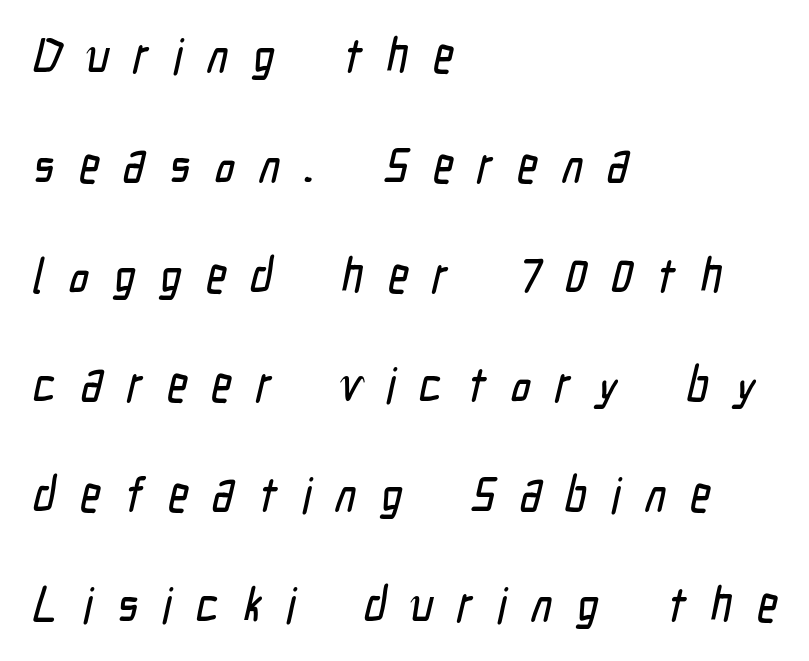
The image shows 49 px condensed sans-serif type; set left-aligned, loose line spacing (2.24x), unusually wide letter spacing (+0.5 em), not underlined; low stroke contrast and a medium x-height.
